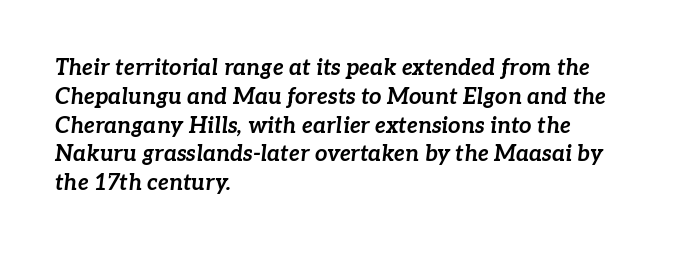
Q: Is the text bold? A: Yes.
Q: Is the text italic (slanted)? A: Yes, it leans right by about 7 degrees.
Q: Is the text underlined? A: No.
Q: How is the paragraph aligned? A: Left-aligned.
Q: Is the spacing between letters normal or unusually wide? A: Normal.
Q: Is the spacing between lines tight, normal or loose? A: Normal.
